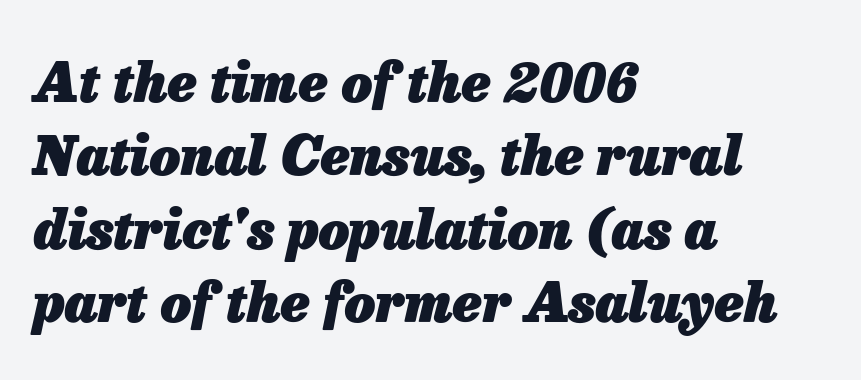
The letters are slanted; this is an italic face. Check the space under the baseline: it is left empty. This sample has the flowing, uneven cadence of proportional lettering. Vertically, the passage feels balanced, rows spaced as you'd expect. This sample uses plain, unmodified letter spacing. The rendering uses a bold face; every stroke is thick and dark.
